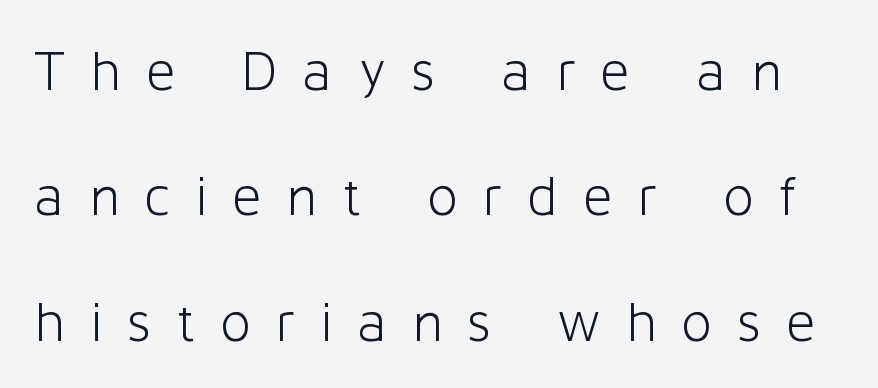
Q: Is the text bold? A: No.
Q: Is the text italic (slanted)? A: No, it is upright.
Q: Is the typeface a serif or a sans-serif typeface? A: Sans-serif.
Q: Is the text underlined? A: No.
Q: Is the spacing between letters normal or unusually wide? A: Unusually wide.
Q: Is the spacing between lines tight, normal or loose? A: Loose.
Q: Width (condensed, normal, or wide)? A: Normal.
Q: Stroke contrast? A: Low.
Q: x-height? A: Medium.
Q: Monospaced? A: No.
